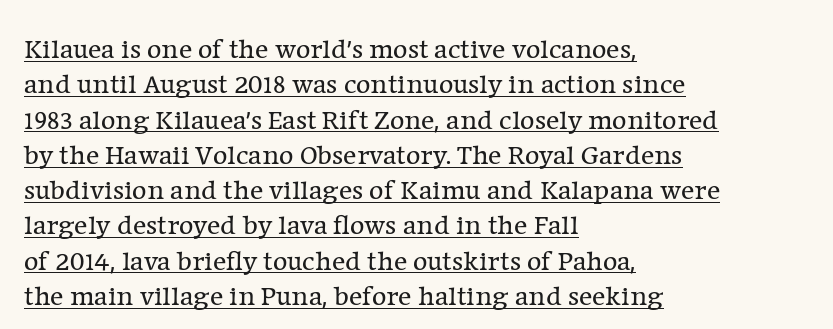
{"serif": "yes", "italic": "no", "bold": "no", "weight": "regular", "width": "normal", "stroke_contrast": "low", "x_height": "medium", "monospaced": "no", "underline": "yes", "align": "left", "line_spacing": "normal", "line_spacing_ratio": 1.26, "letter_spacing": "normal", "letter_spacing_em": 0.0, "glyph_px": 28}
